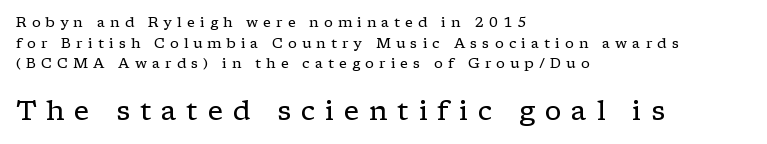
The letters in the lower block stand taller than those in the block above. Each new line begins a customary step beneath the previous one. A classic flush-left, rag-right setting is used for this passage. Compared with a typical body face, this is equally light or lighter still.
